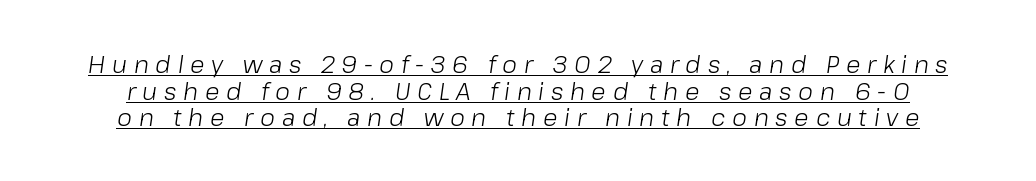
{"italic": "yes", "lean": "right", "slant_degrees": 8, "bold": "no", "underline": "yes", "line_spacing": "tight", "line_spacing_ratio": 1.11, "letter_spacing": "wide", "letter_spacing_em": 0.28, "glyph_px": 24}
